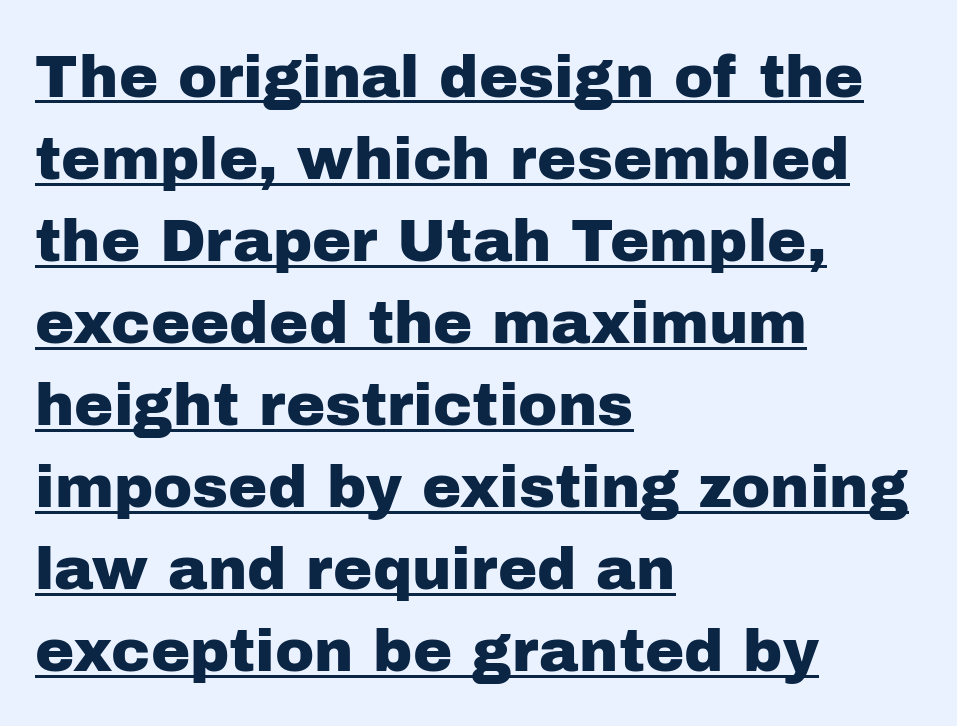
{"serif": "no", "italic": "no", "width": "normal", "stroke_contrast": "low", "x_height": "medium", "monospaced": "no", "underline": "yes", "align": "left", "line_spacing": "normal", "line_spacing_ratio": 1.39, "letter_spacing": "normal", "letter_spacing_em": 0.0, "glyph_px": 59}
